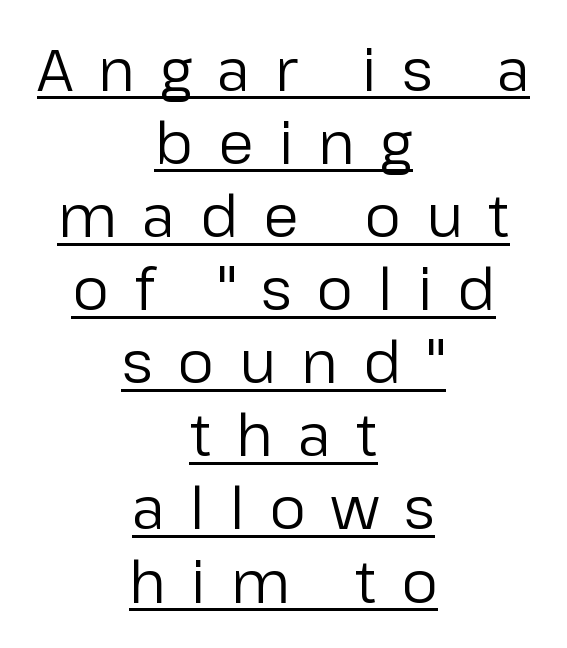
Q: Is the text bold? A: No.
Q: Is the text italic (slanted)? A: No, it is upright.
Q: Is the typeface a serif or a sans-serif typeface? A: Sans-serif.
Q: Is the text underlined? A: Yes.
Q: How is the paragraph aligned? A: Centered.
Q: Is the spacing between letters normal or unusually wide? A: Unusually wide.
Q: Is the spacing between lines tight, normal or loose? A: Normal.
Q: Width (condensed, normal, or wide)? A: Normal.
Q: Stroke contrast? A: Low.
Q: x-height? A: Medium.
Q: Monospaced? A: No.
